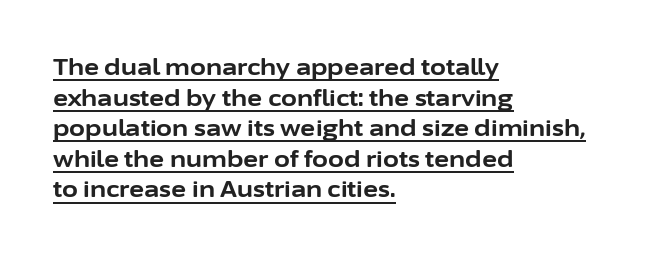
{"italic": "no", "bold": "yes", "underline": "yes", "align": "left", "line_spacing": "normal", "line_spacing_ratio": 1.33, "letter_spacing": "normal", "letter_spacing_em": 0.0, "glyph_px": 23}
